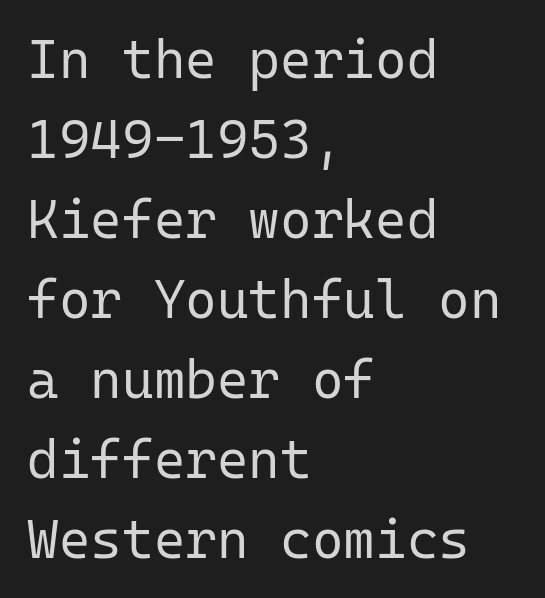
The image shows 54 px regular-weight sans-serif type, upright, monospaced; set left-aligned, normal line spacing (1.48x), normal letter spacing, not underlined; low stroke contrast and a medium x-height.
